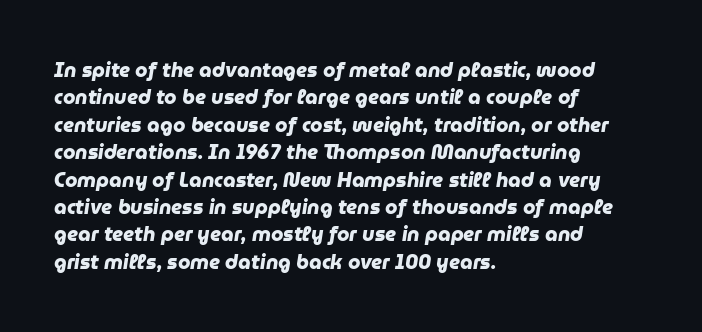
Words appear dense and cohesive because spacing is normal. Teacher's note: observe the even left margin — that is flush-left alignment. Regarding leading, the lines here are spaced in the standard way. No word sits above an underline. Plenty of ink on the page — the face is bold.
